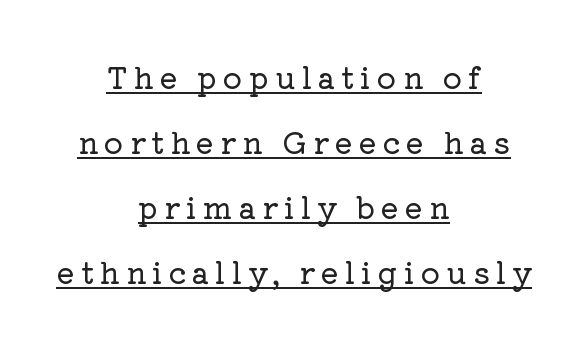
Q: Is the text italic (slanted)? A: No, it is upright.
Q: Is the typeface a serif or a sans-serif typeface? A: Serif.
Q: Is the text underlined? A: Yes.
Q: How is the paragraph aligned? A: Centered.
Q: Is the spacing between letters normal or unusually wide? A: Unusually wide.
Q: Is the spacing between lines tight, normal or loose? A: Loose.
Q: Width (condensed, normal, or wide)? A: Normal.
Q: Stroke contrast? A: Low.
Q: x-height? A: Medium.
Q: Monospaced? A: No.
